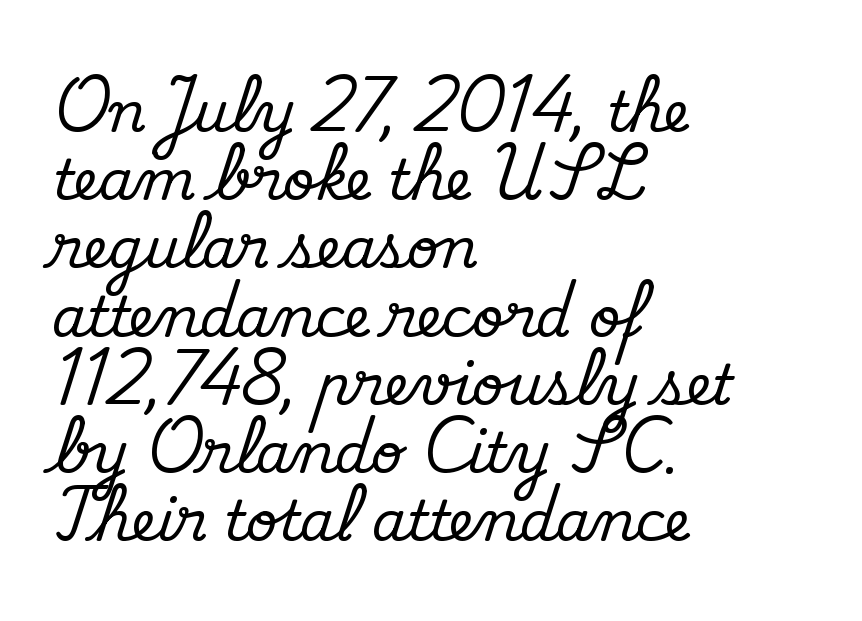
Q: Is the text italic (slanted)? A: Yes.
Q: Is the typeface a serif or a sans-serif typeface? A: Serif.
Q: Is the text underlined? A: No.
Q: How is the paragraph aligned? A: Left-aligned.
Q: Is the spacing between letters normal or unusually wide? A: Normal.
Q: Width (condensed, normal, or wide)? A: Normal.
Q: Stroke contrast? A: Medium.
Q: x-height? A: Small.
Q: Monospaced? A: No.
